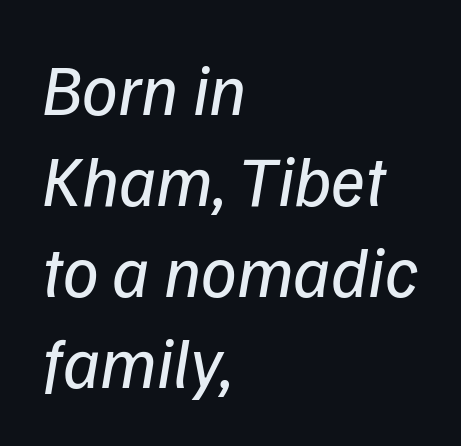
{"serif": "no", "bold": "no", "weight": "regular", "width": "normal", "stroke_contrast": "low", "x_height": "medium", "monospaced": "no", "underline": "no", "align": "left", "line_spacing": "normal", "line_spacing_ratio": 1.28, "letter_spacing": "normal", "letter_spacing_em": 0.0, "glyph_px": 71}
